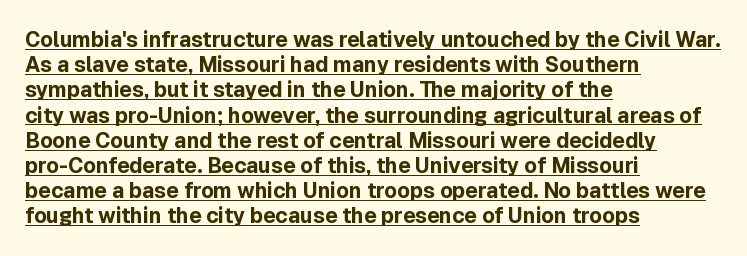
Q: Is the text bold? A: Yes.
Q: Is the text italic (slanted)? A: No, it is upright.
Q: Is the text underlined? A: Yes.
Q: How is the paragraph aligned? A: Left-aligned.
Q: Is the spacing between letters normal or unusually wide? A: Normal.
